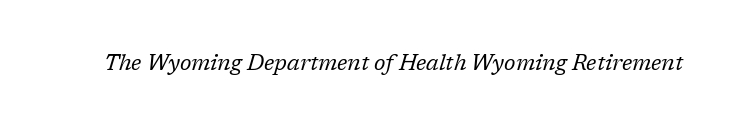
{"italic": "yes", "lean": "right", "slant_degrees": 17, "bold": "no", "underline": "no", "letter_spacing": "normal", "letter_spacing_em": 0.0, "glyph_px": 22}
